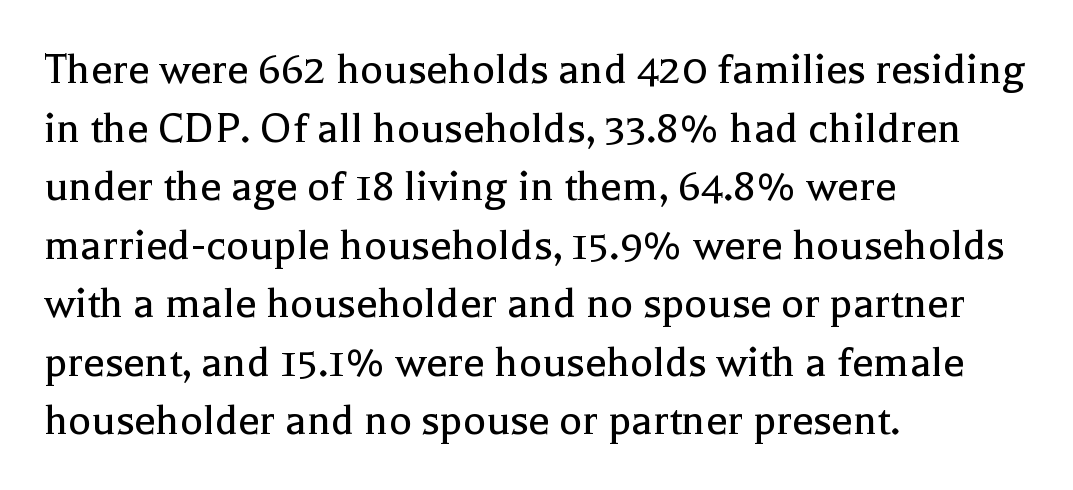
{"serif": "yes", "italic": "no", "bold": "no", "weight": "regular", "width": "normal", "x_height": "medium", "monospaced": "no", "underline": "no", "align": "left", "line_spacing_ratio": 1.22, "letter_spacing": "normal", "letter_spacing_em": 0.0, "glyph_px": 48}
